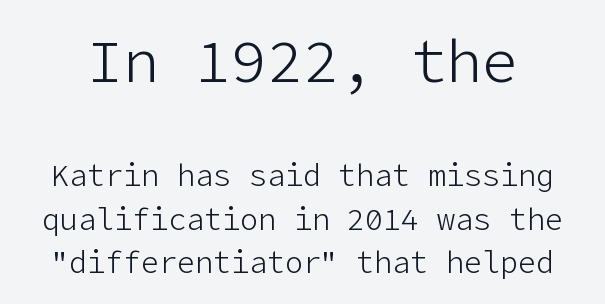
Posture: upright roman. Grotesque or geometric, the face here clearly has no serifs. Is this a heavy cut? Hardly; it is regular or lighter. The type is set solid horizontally, with unmodified tracking. Rule under the text: the space is simply empty. Type size steps down from the first block to the second.
